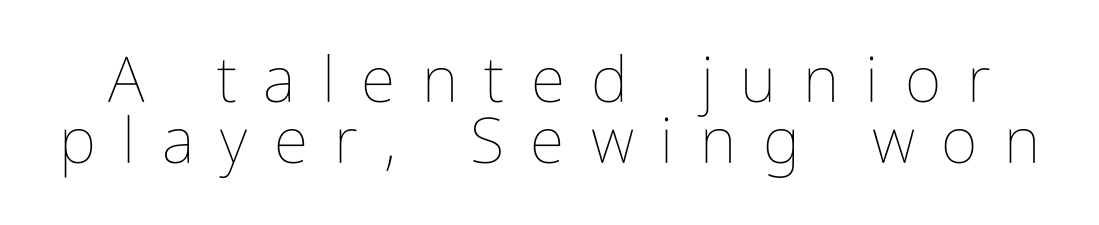
The image shows 63 px thin, condensed type, upright; set tight line spacing (0.97x), unusually wide letter spacing (+0.42 em), not underlined; low stroke contrast and a medium x-height.
